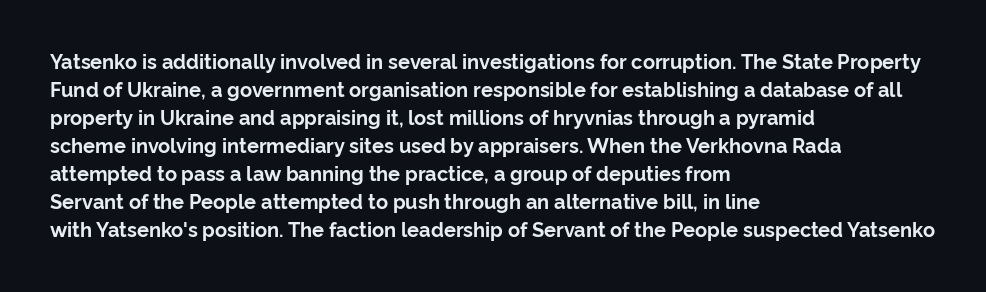
Q: Is the text bold? A: Yes.
Q: Is the text italic (slanted)? A: No, it is upright.
Q: Is the text underlined? A: No.
Q: How is the paragraph aligned? A: Left-aligned.
Q: Is the spacing between letters normal or unusually wide? A: Normal.
Q: Is the spacing between lines tight, normal or loose? A: Normal.
